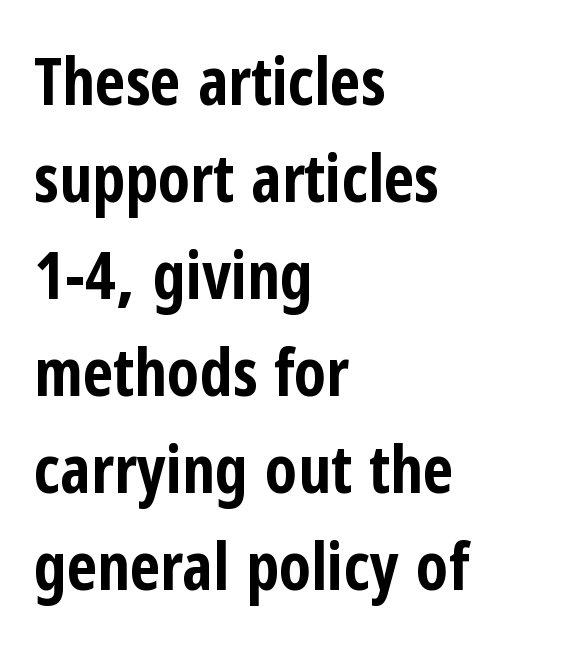
The image shows 66 px bold, condensed sans-serif type, upright; set left-aligned, normal line spacing (1.47x), normal letter spacing, not underlined; low stroke contrast and a medium x-height.
